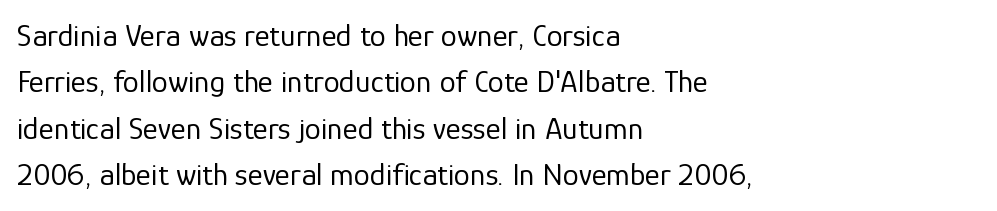
The image shows 32 px regular-weight sans-serif type, upright; set left-aligned, normal line spacing (1.45x), normal letter spacing, not underlined; low stroke contrast and a medium x-height.
